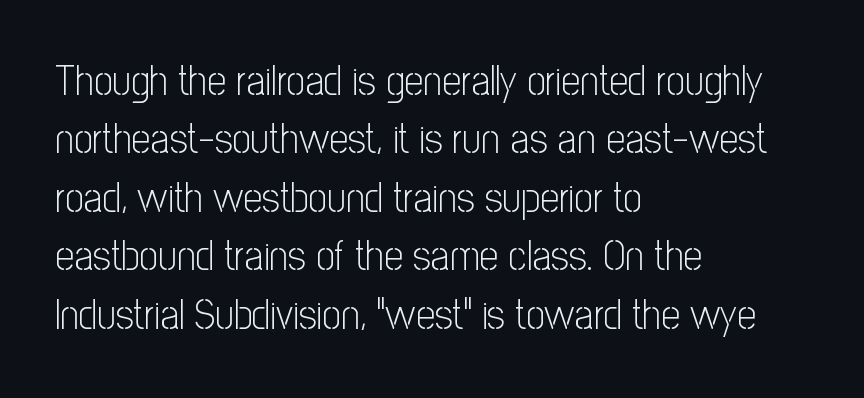
Q: Is the text bold? A: No.
Q: Is the text italic (slanted)? A: No, it is upright.
Q: Is the typeface a serif or a sans-serif typeface? A: Sans-serif.
Q: Is the text underlined? A: No.
Q: How is the paragraph aligned? A: Left-aligned.
Q: Is the spacing between letters normal or unusually wide? A: Normal.
Q: Is the spacing between lines tight, normal or loose? A: Normal.
Q: Width (condensed, normal, or wide)? A: Condensed.
Q: Stroke contrast? A: Low.
Q: x-height? A: Medium.
Q: Monospaced? A: No.
